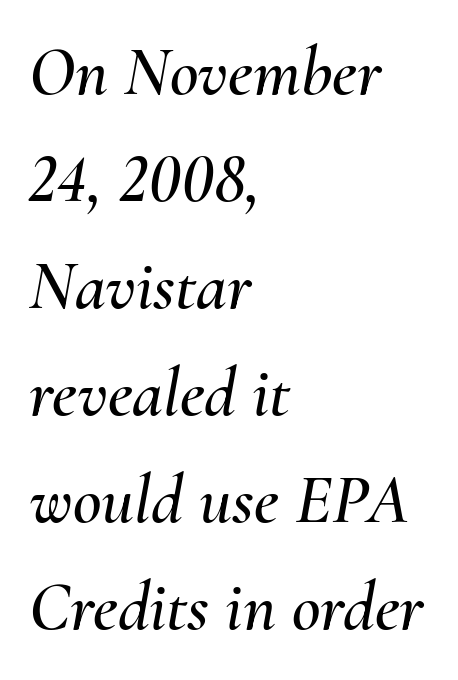
The image shows 70 px text type, italic (leaning right); set left-aligned, normal line spacing (1.53x), normal letter spacing, not underlined; medium stroke contrast and a small x-height.
